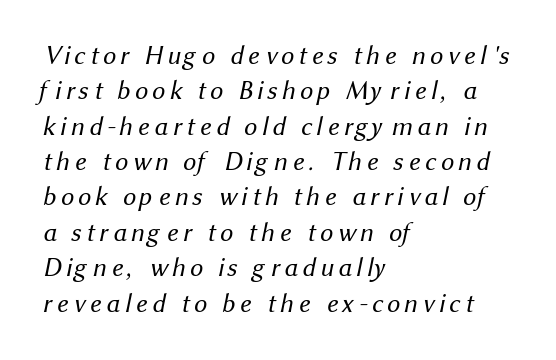
The image shows 26 px text type; set left-aligned, normal line spacing (1.36x), not underlined.
